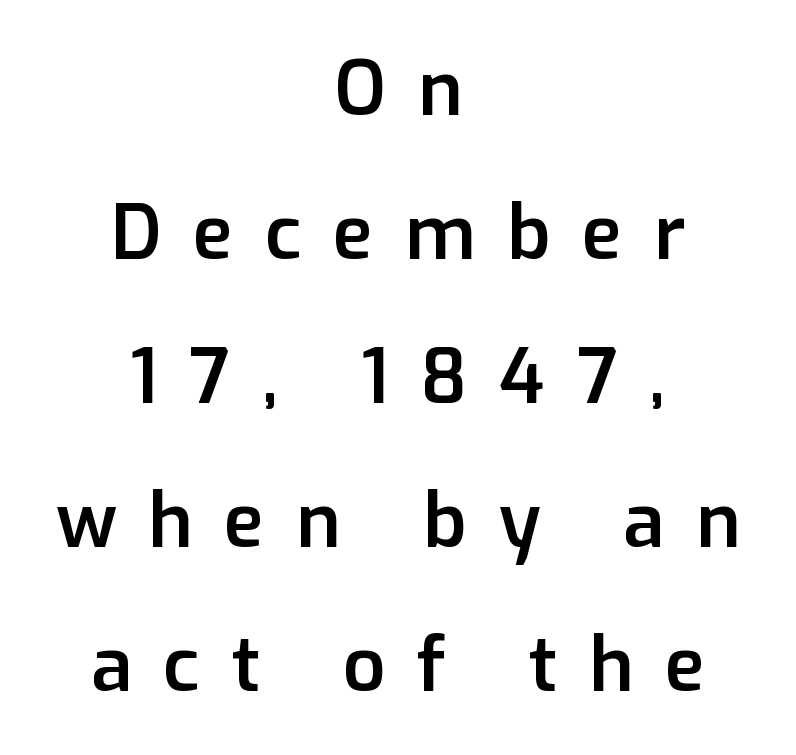
Q: Is the text bold? A: Semi-bold.
Q: Is the text italic (slanted)? A: No, it is upright.
Q: Is the typeface a serif or a sans-serif typeface? A: Sans-serif.
Q: Is the text underlined? A: No.
Q: How is the paragraph aligned? A: Centered.
Q: Is the spacing between letters normal or unusually wide? A: Unusually wide.
Q: Is the spacing between lines tight, normal or loose? A: Loose.
Q: Width (condensed, normal, or wide)? A: Normal.
Q: Stroke contrast? A: Low.
Q: x-height? A: Medium.
Q: Monospaced? A: No.
